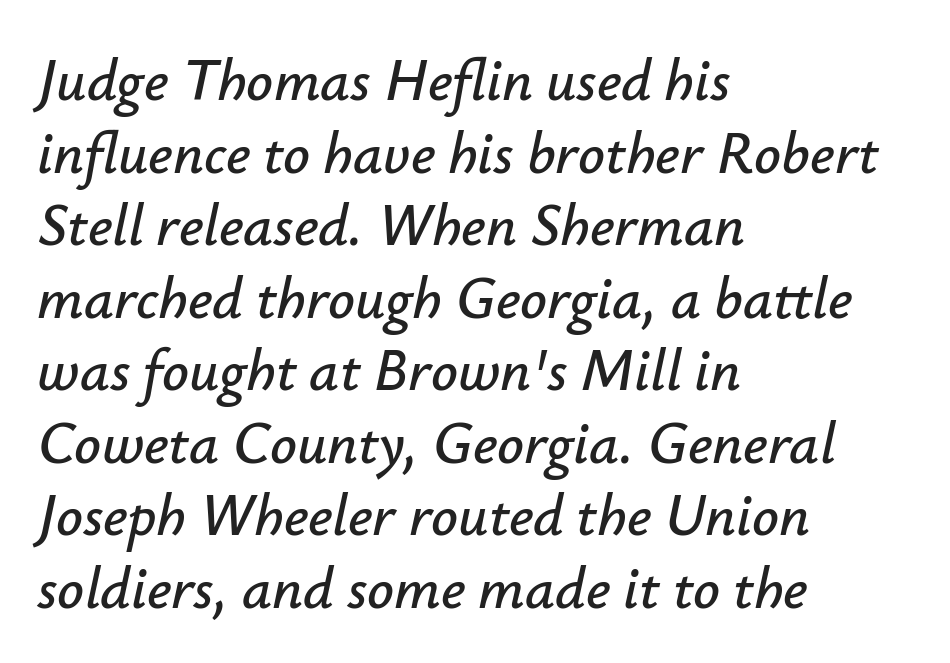
The image shows 59 px text type, italic (leaning right); set left-aligned, line spacing 1.23x, normal letter spacing, not underlined; low stroke contrast and a small x-height.
